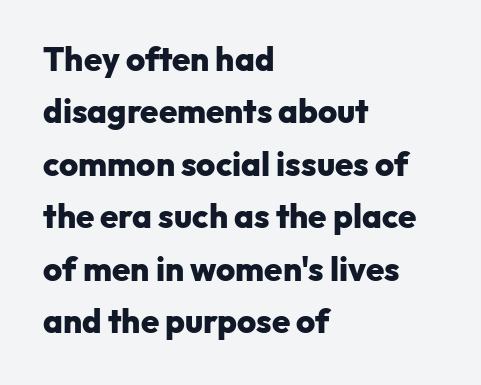
Q: Is the text bold? A: Yes.
Q: Is the text italic (slanted)? A: No, it is upright.
Q: Is the typeface a serif or a sans-serif typeface? A: Sans-serif.
Q: Is the text underlined? A: No.
Q: How is the paragraph aligned? A: Left-aligned.
Q: Is the spacing between letters normal or unusually wide? A: Normal.
Q: Is the spacing between lines tight, normal or loose? A: Normal.
Q: Width (condensed, normal, or wide)? A: Normal.
Q: Stroke contrast? A: Low.
Q: x-height? A: Medium.
Q: Monospaced? A: No.
